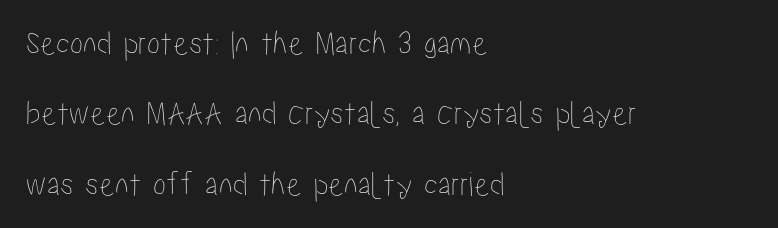
The image shows 35 px condensed type, upright; set left-aligned, loose line spacing (2.01x), normal letter spacing, not underlined; low stroke contrast and a medium x-height.
